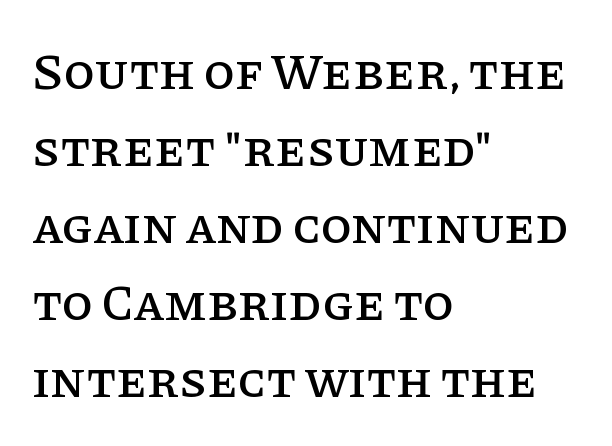
The image shows 51 px serif type, upright; set left-aligned, normal line spacing (1.51x), normal letter spacing, not underlined; low stroke contrast and a large x-height.
